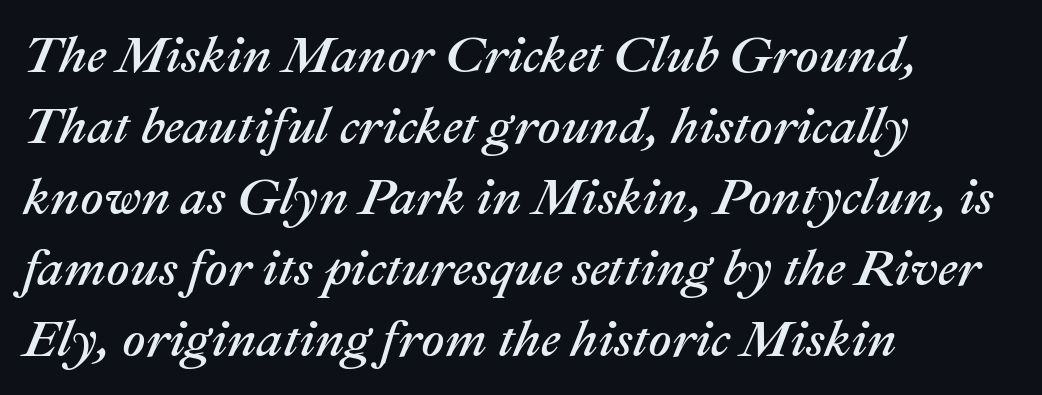
The image shows 51 px text type, italic (leaning right); set left-aligned, normal line spacing (1.39x), normal letter spacing, not underlined; medium stroke contrast and a medium x-height.
